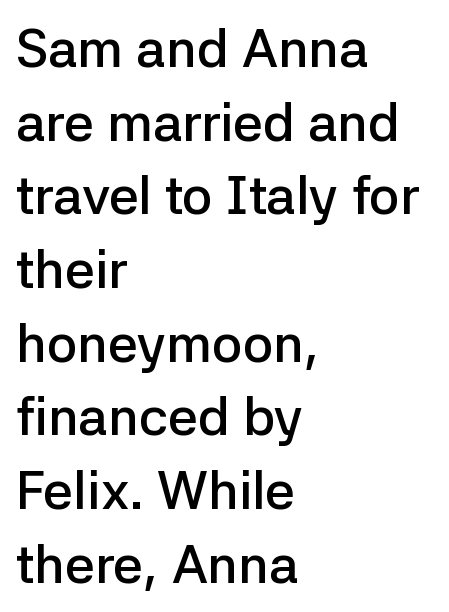
Q: Is the text bold? A: Semi-bold.
Q: Is the text italic (slanted)? A: No, it is upright.
Q: Is the typeface a serif or a sans-serif typeface? A: Sans-serif.
Q: Is the text underlined? A: No.
Q: How is the paragraph aligned? A: Left-aligned.
Q: Is the spacing between letters normal or unusually wide? A: Normal.
Q: Is the spacing between lines tight, normal or loose? A: Normal.
Q: Width (condensed, normal, or wide)? A: Normal.
Q: Stroke contrast? A: Low.
Q: x-height? A: Medium.
Q: Monospaced? A: No.
